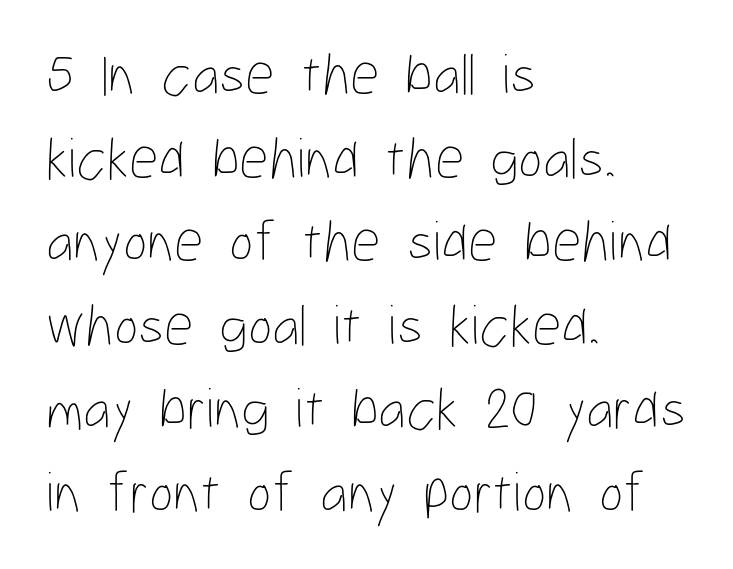
The image shows 58 px thin, condensed type, upright; set left-aligned, normal line spacing (1.44x), normal letter spacing, not underlined; low stroke contrast and a medium x-height.
